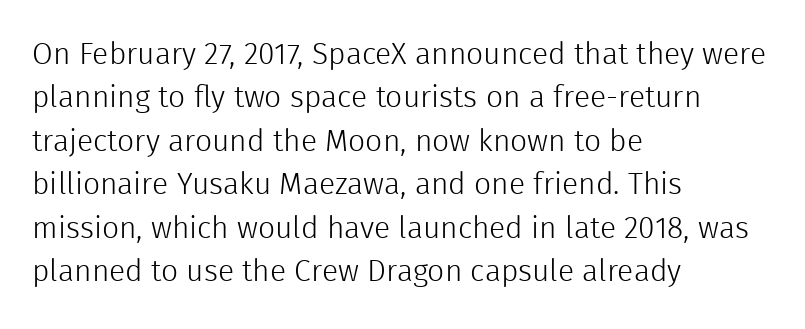
{"serif": "no", "italic": "no", "bold": "no", "weight": "light", "width": "normal", "x_height": "medium", "monospaced": "no", "underline": "no", "align": "left", "line_spacing": "normal", "line_spacing_ratio": 1.45, "letter_spacing": "normal", "letter_spacing_em": 0.0, "glyph_px": 30}
